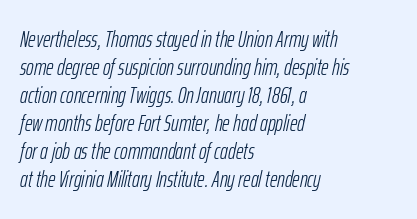
Q: Is the text bold? A: No.
Q: Is the text italic (slanted)? A: Yes, it leans right by about 12 degrees.
Q: Is the text underlined? A: No.
Q: How is the paragraph aligned? A: Left-aligned.
Q: Is the spacing between letters normal or unusually wide? A: Normal.
